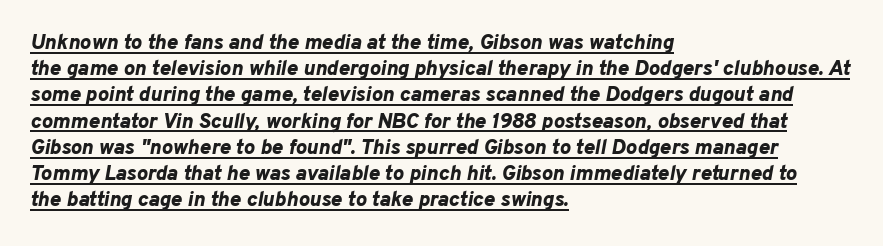
Q: Is the text bold? A: Yes.
Q: Is the text italic (slanted)? A: Yes, it leans right by about 10 degrees.
Q: Is the text underlined? A: Yes.
Q: How is the paragraph aligned? A: Left-aligned.
Q: Is the spacing between letters normal or unusually wide? A: Normal.
Q: Is the spacing between lines tight, normal or loose? A: Normal.
